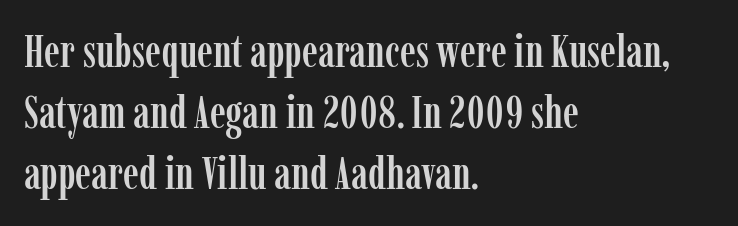
The image shows 45 px condensed serif type, upright; set left-aligned, normal line spacing (1.36x), normal letter spacing, not underlined; low stroke contrast and a medium x-height.
